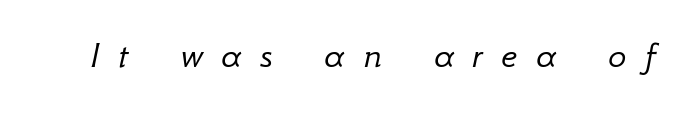
You could not count columns in this text — the font is proportionally spaced. The letters look calm and open, with moderate or lighter stems. The rendering applies a slant to the glyphs. Clear beneath every line of the passage. Someone cranked the tracking dial way up on this one.
